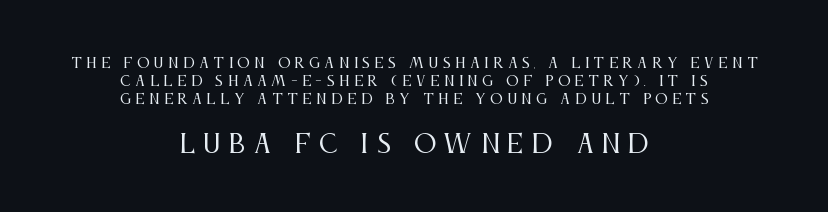
{"italic": "no", "bold": "no", "underline": "no", "align": "center", "line_spacing": "normal", "line_spacing_ratio": 1.28, "letter_spacing": "wide", "letter_spacing_em": 0.32, "larger_block": "second", "size_ratio": 1.79, "glyph_px": 25}
